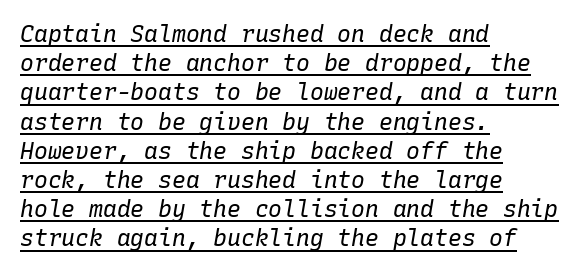
The sample's only ornament is a line tracing under the words. This sample keeps an unexceptional amount of space between lines. On a weight scale, this lands at 450 or below. This is oblique type, the kind used for emphasis or titles.
